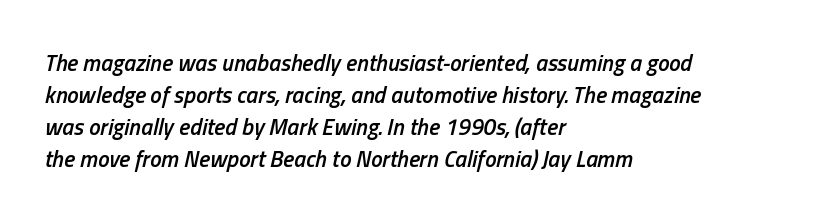
Is the type slanted? Yes — the strokes lean at a clear angle. This sample keeps an unexceptional amount of space between lines. Stroke thickness is moderately raised; the sample reads as semibold. In terms of letterspacing, this is plain default setting.
